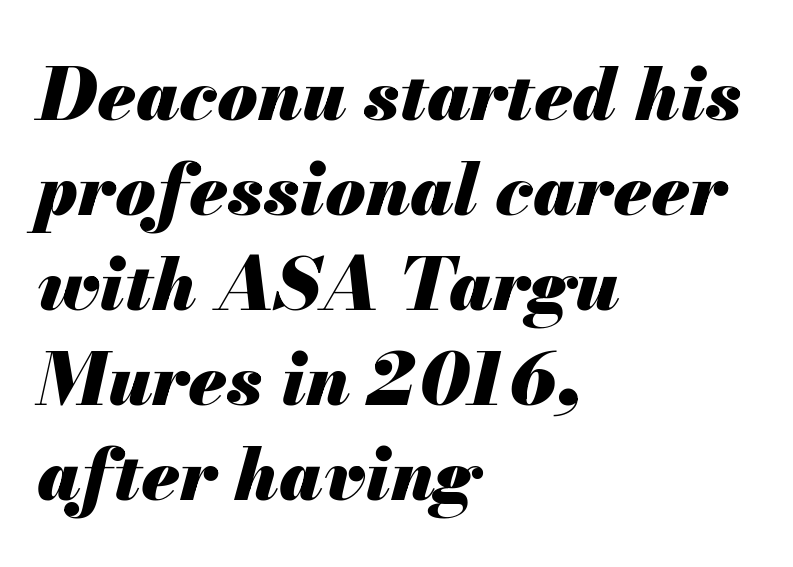
{"italic": "yes", "lean": "right", "slant_degrees": 13, "bold": "yes", "weight": "heavy", "width": "normal", "stroke_contrast": "medium", "x_height": "small", "monospaced": "no", "underline": "no", "align": "left", "line_spacing": "normal", "line_spacing_ratio": 1.3, "letter_spacing": "normal", "letter_spacing_em": 0.0, "glyph_px": 73}
